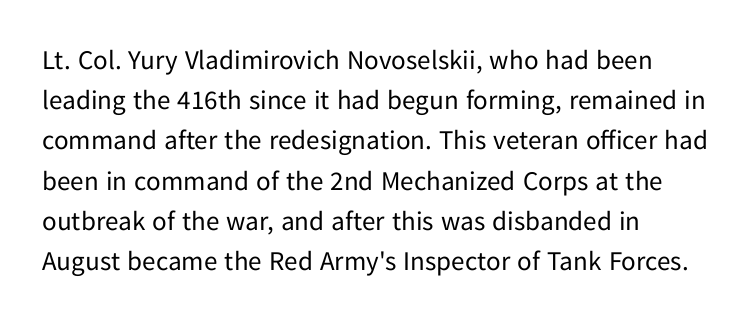
Q: Is the text bold? A: No.
Q: Is the text italic (slanted)? A: No, it is upright.
Q: Is the text underlined? A: No.
Q: How is the paragraph aligned? A: Left-aligned.
Q: Is the spacing between letters normal or unusually wide? A: Normal.
Q: Is the spacing between lines tight, normal or loose? A: Normal.
